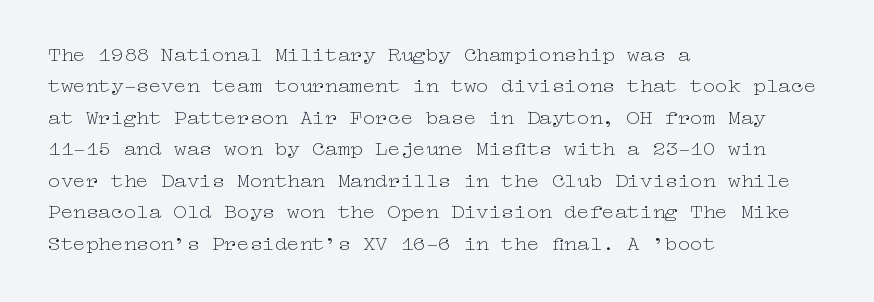
The image shows 21 px text type, upright; set left-aligned, normal line spacing (1.5x), normal letter spacing, not underlined.
